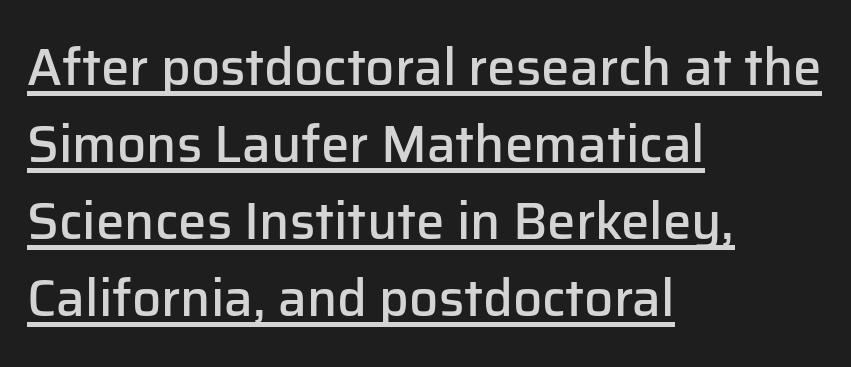
The image shows 51 px semibold sans-serif type, upright; set left-aligned, normal line spacing (1.51x), normal letter spacing, underlined; low stroke contrast and a medium x-height.
